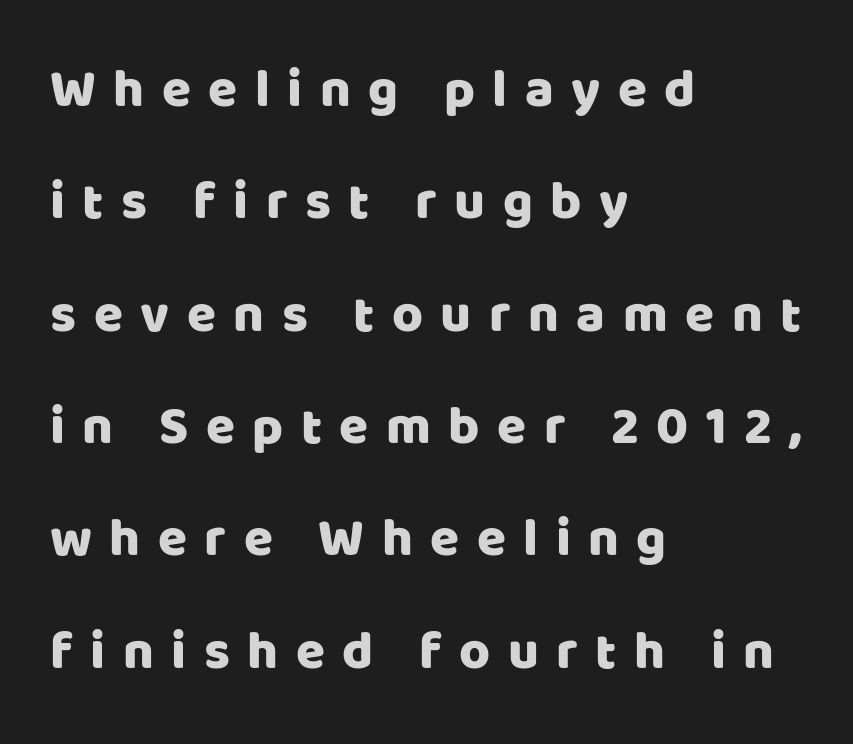
{"serif": "no", "italic": "no", "width": "normal", "stroke_contrast": "low", "x_height": "large", "monospaced": "no", "underline": "no", "align": "left", "line_spacing": "loose", "line_spacing_ratio": 2.12, "letter_spacing": "wide", "letter_spacing_em": 0.33, "glyph_px": 53}
